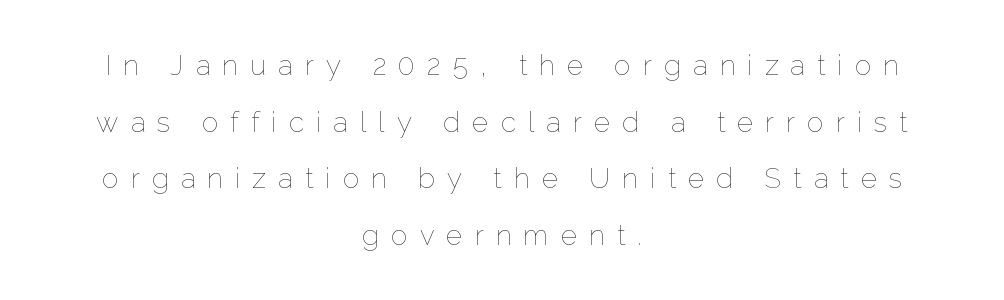
{"italic": "no", "bold": "no", "weight": "thin", "width": "normal", "stroke_contrast": "low", "x_height": "medium", "monospaced": "no", "underline": "no", "align": "center", "line_spacing": "loose", "line_spacing_ratio": 2.02, "letter_spacing": "wide", "letter_spacing_em": 0.43, "glyph_px": 28}
